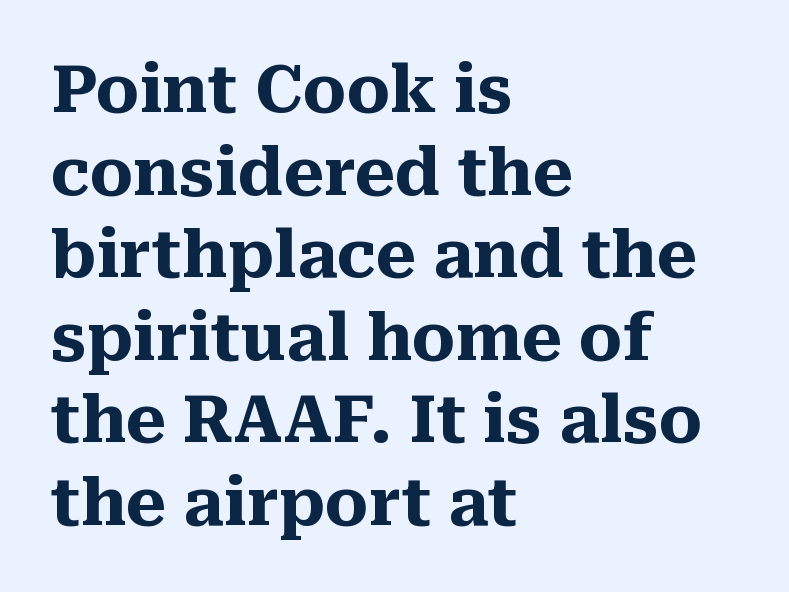
The characters display serif detailing at their extremities. The compositor pushed each line to the left boundary. Letters rest on an invisible, unmarked baseline. Set as a true bold cut, around the 700 mark. This rendering leaves character spacing at its baseline value.
